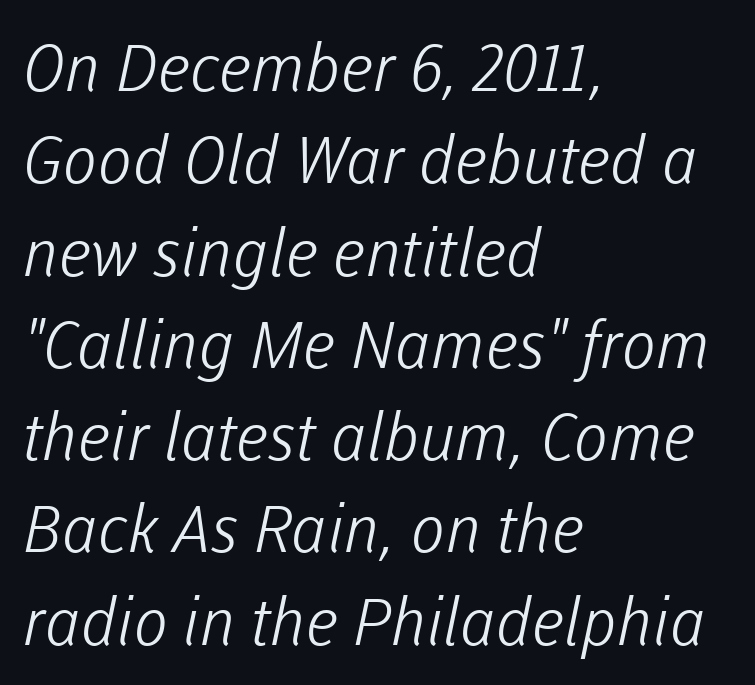
Q: Is the text bold? A: No.
Q: Is the typeface a serif or a sans-serif typeface? A: Sans-serif.
Q: Is the text underlined? A: No.
Q: How is the paragraph aligned? A: Left-aligned.
Q: Is the spacing between letters normal or unusually wide? A: Normal.
Q: Is the spacing between lines tight, normal or loose? A: Normal.
Q: Width (condensed, normal, or wide)? A: Normal.
Q: Stroke contrast? A: Low.
Q: x-height? A: Medium.
Q: Monospaced? A: No.
